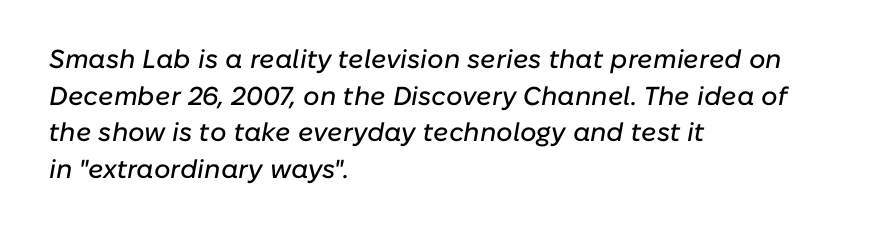
The image shows 26 px text type, italic (leaning right); set left-aligned, normal line spacing (1.41x), normal letter spacing, not underlined.
